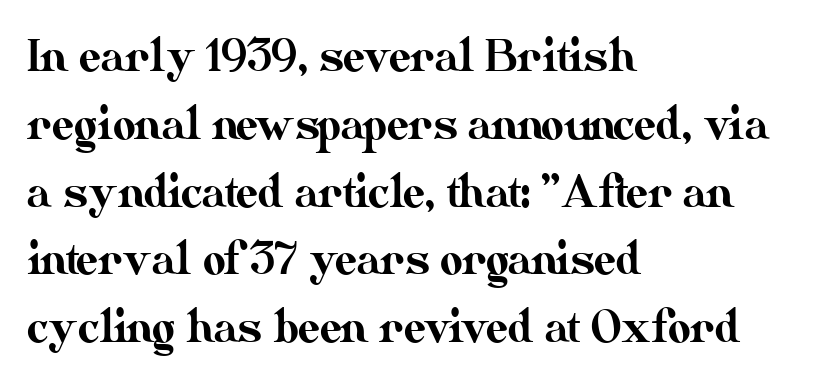
Q: Is the text italic (slanted)? A: No, it is upright.
Q: Is the text underlined? A: No.
Q: How is the paragraph aligned? A: Left-aligned.
Q: Is the spacing between letters normal or unusually wide? A: Normal.
Q: Is the spacing between lines tight, normal or loose? A: Normal.
Q: Width (condensed, normal, or wide)? A: Normal.
Q: Stroke contrast? A: Medium.
Q: x-height? A: Small.
Q: Monospaced? A: No.
